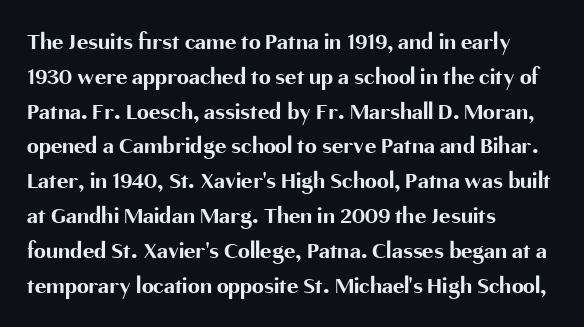
The image shows 24 px bold type, upright; set left-aligned, normal line spacing (1.45x), normal letter spacing, not underlined.
